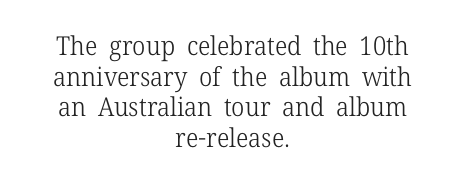
The image shows 26 px text type, upright; set centered, line spacing 1.18x, normal letter spacing, not underlined.
